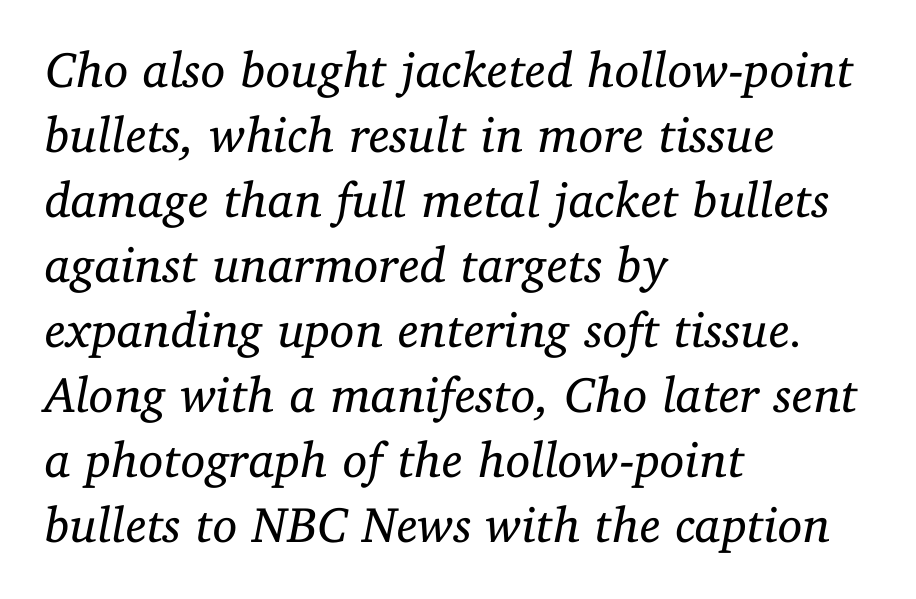
This sample keeps an unexceptional amount of space between lines. It's the slanting kind of type. The compositor pushed each line to the left boundary. The characters are drawn with everyday or finer stroke widths. These lines are rendered in a variable-pitch font. You could call the tracking neutral — neither tight nor loose.
